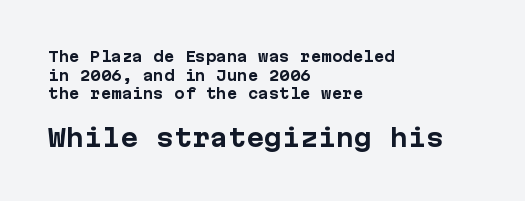
The image shows 24 px bold type, upright; set left-aligned, normal line spacing (1.33x), normal letter spacing, not underlined; the second (bottom) block is 1.71x larger.
